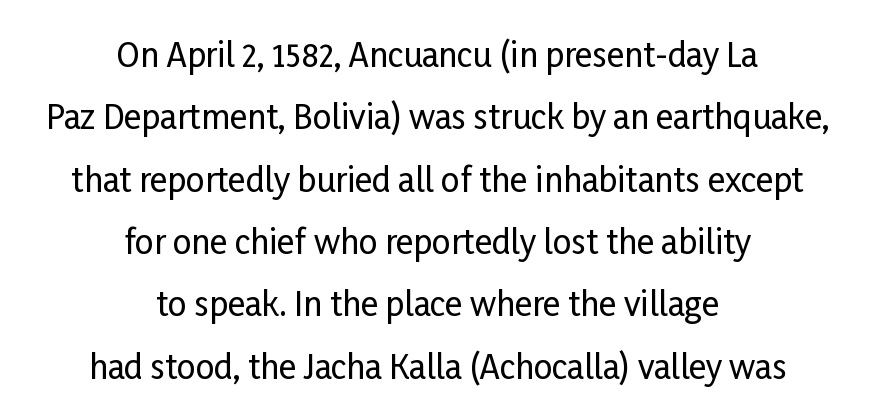
Q: Is the text italic (slanted)? A: No, it is upright.
Q: Is the typeface a serif or a sans-serif typeface? A: Sans-serif.
Q: Is the text underlined? A: No.
Q: How is the paragraph aligned? A: Centered.
Q: Is the spacing between letters normal or unusually wide? A: Normal.
Q: Width (condensed, normal, or wide)? A: Condensed.
Q: Stroke contrast? A: Low.
Q: x-height? A: Medium.
Q: Monospaced? A: No.
